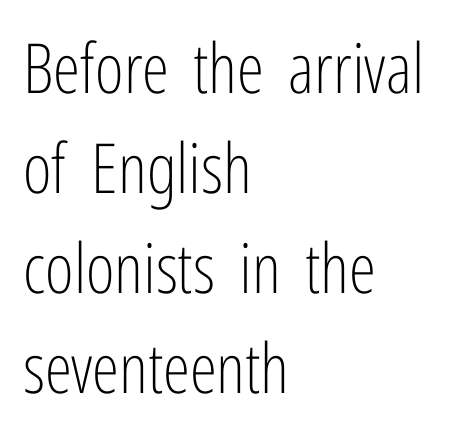
The image shows 69 px light, condensed sans-serif type, upright; set left-aligned, normal line spacing (1.45x), normal letter spacing, not underlined; low stroke contrast and a medium x-height.
